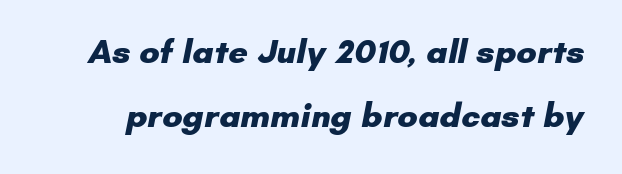
{"serif": "no", "bold": "yes", "weight": "heavy", "width": "normal", "stroke_contrast": "low", "x_height": "small", "monospaced": "no", "underline": "no", "line_spacing_ratio": 1.89, "letter_spacing": "normal", "letter_spacing_em": 0.0, "glyph_px": 34}
